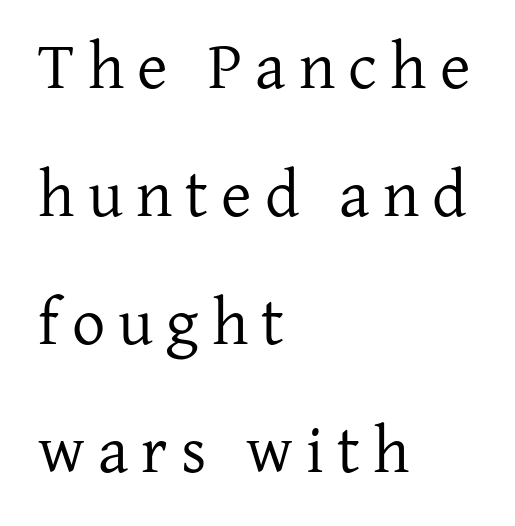
The lettering holds an erect, upright posture throughout. Line spacing here is loose. This sample has the flowing, uneven cadence of proportional lettering. The passage shown has open, widely tracked lettering throughout.
